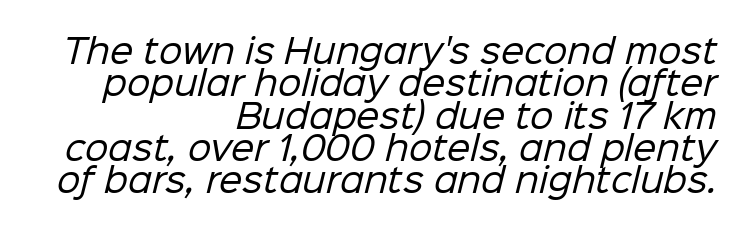
Q: Is the text bold? A: No.
Q: Is the typeface a serif or a sans-serif typeface? A: Sans-serif.
Q: Is the text underlined? A: No.
Q: How is the paragraph aligned? A: Right-aligned.
Q: Is the spacing between letters normal or unusually wide? A: Normal.
Q: Is the spacing between lines tight, normal or loose? A: Tight.
Q: Width (condensed, normal, or wide)? A: Normal.
Q: Stroke contrast? A: Low.
Q: x-height? A: Medium.
Q: Monospaced? A: No.
